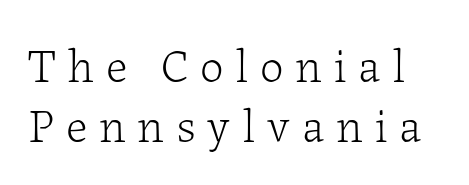
The axis of the letterforms is exactly vertical. Stroke thickness stays within the range of a standard reading face or lighter. Regarding leading, the lines here are spaced in the standard way. The passage shown is not underscored anywhere.
